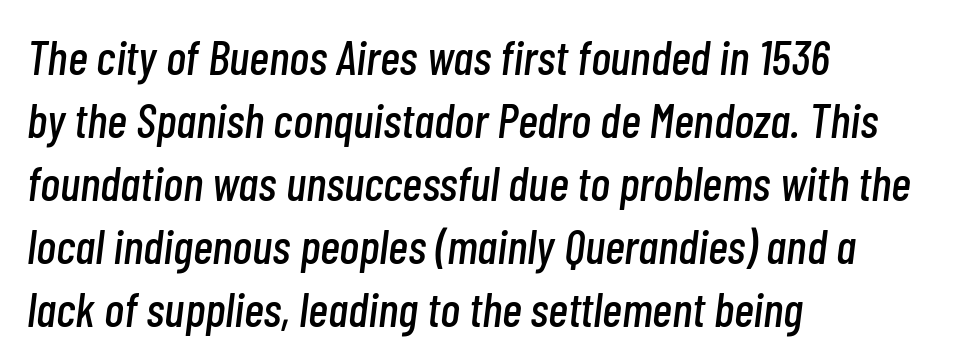
The image shows 48 px condensed type, italic (leaning right); set left-aligned, normal line spacing (1.31x), normal letter spacing, not underlined; low stroke contrast and a medium x-height.
